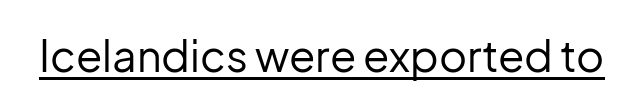
The image shows 43 px regular-weight sans-serif type, upright; set normal letter spacing, underlined; low stroke contrast and a medium x-height.
